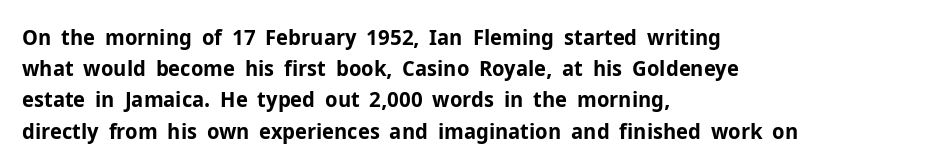
The image shows 22 px bold type, upright; set left-aligned, normal line spacing (1.42x), normal letter spacing, not underlined.
